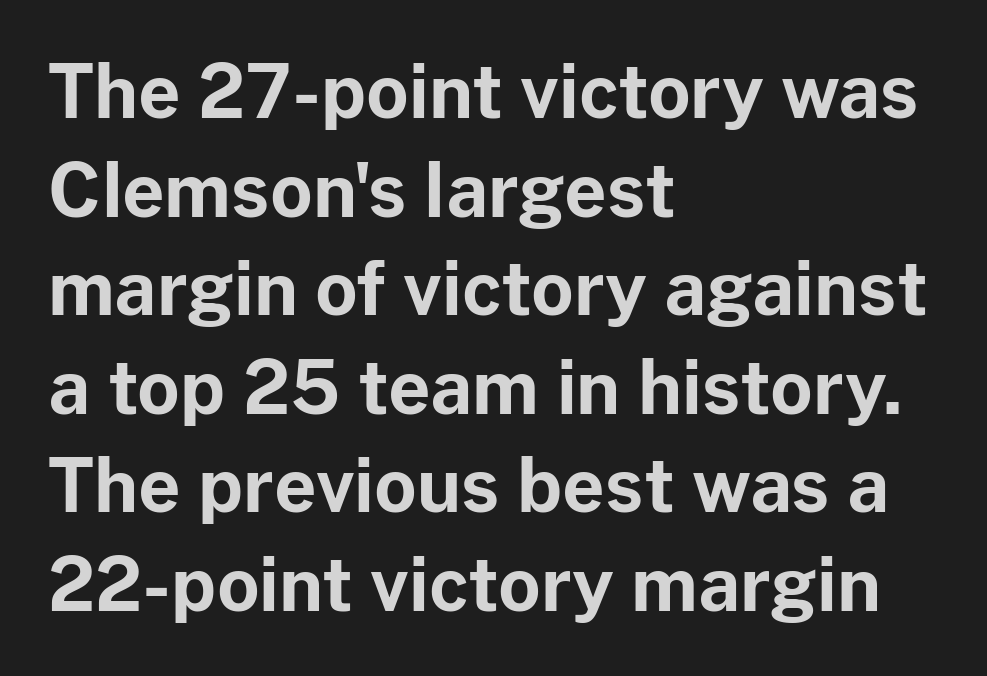
{"serif": "no", "italic": "no", "bold": "yes", "weight": "bold", "width": "normal", "stroke_contrast": "low", "x_height": "medium", "monospaced": "no", "underline": "no", "align": "left", "line_spacing": "normal", "line_spacing_ratio": 1.35, "letter_spacing": "normal", "letter_spacing_em": 0.0, "glyph_px": 73}
